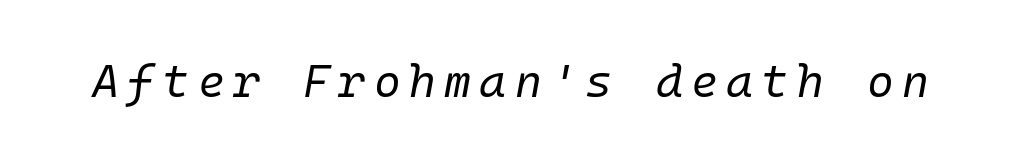
Italic? Definitely — the glyphs are oblique. Bare-footed words on every line. No letter is thick-stroked: the sample isn't bold.
